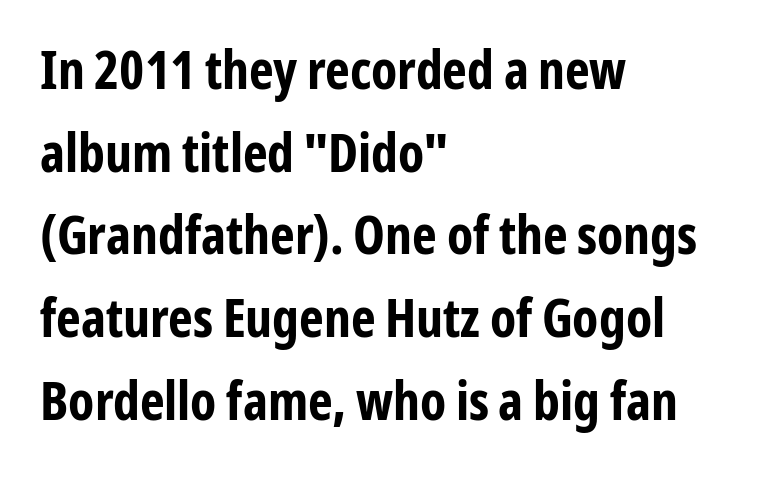
The image shows 53 px bold, condensed sans-serif type, upright; set left-aligned, normal line spacing (1.56x), normal letter spacing, not underlined; low stroke contrast and a medium x-height.
